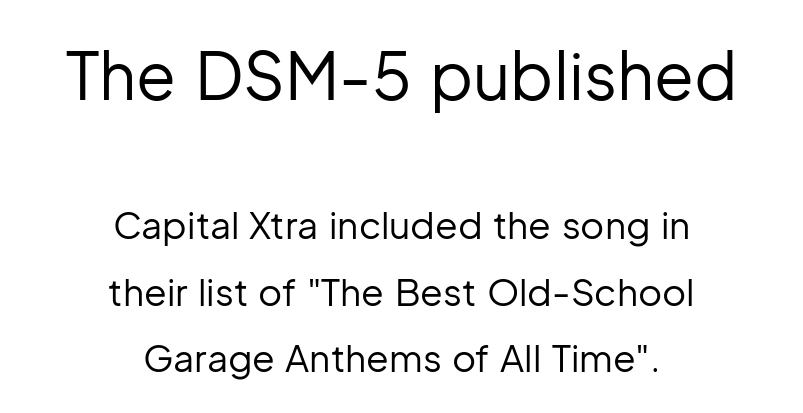
Compared with typical body copy, the letter spacing here is the same. A student would call this center alignment; a typographer would say set centered. The typeface chosen for these lines omits serifs. The weight would be labelled regular, book, light, or lighter still.
